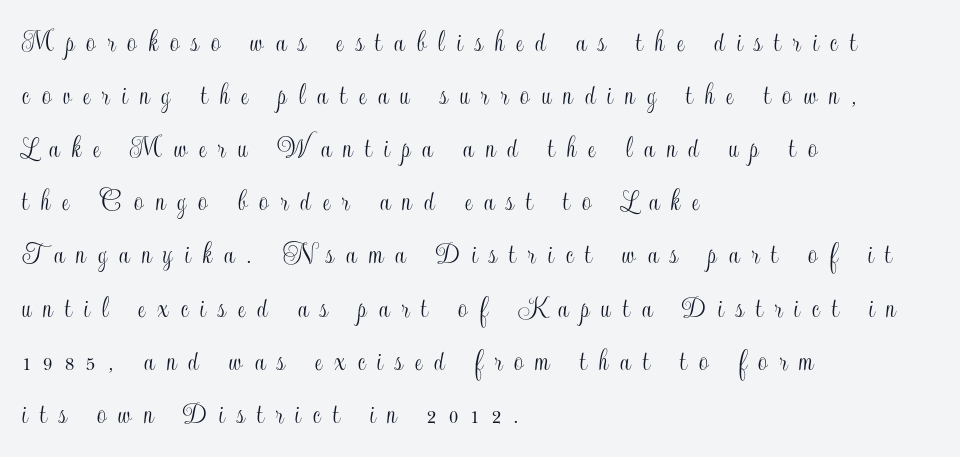
Display-style spreading of the glyphs; the letterfit is very open. Underlining? Definitely not there. The passage is arranged the way most books set body copy — flush left. Reading down the column, the eye jumps a familiar distance to each next line. Character widths vary here, with narrow letters taking less room than wide ones.
